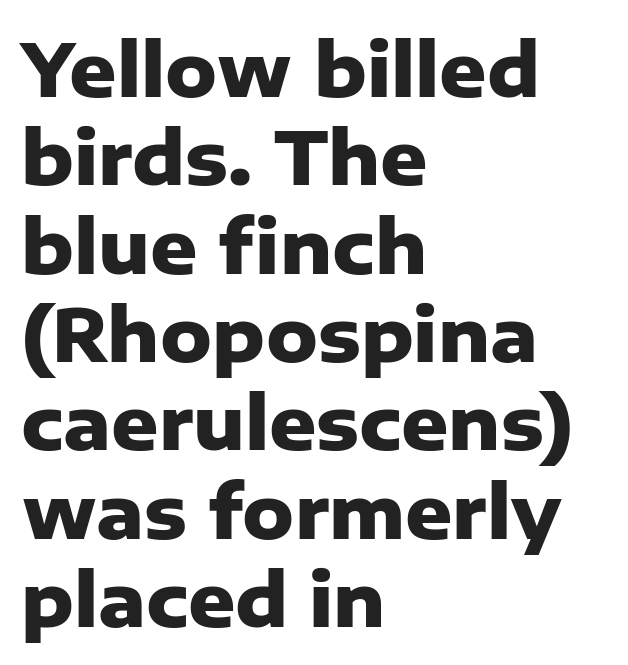
These lines carry a lot of weight — the face is fully bold. Nope, no serifs anywhere on these letters. Ordinary non-slanted type is in use. A typesetter would call this proportional, since set widths differ per character. Horizontal alignment here is leftward, the default for most running prose.
